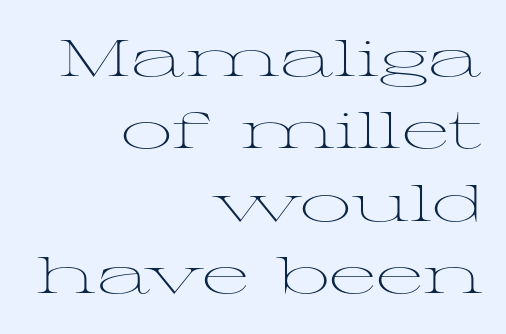
The font's upright variant was chosen for this text. The foot of each line stays bare and open. The passage is arranged like a letterhead date or caption credit — flush right. Nothing heavy about these letters — not bold at all. The passage shown is typeset with a serif family.
